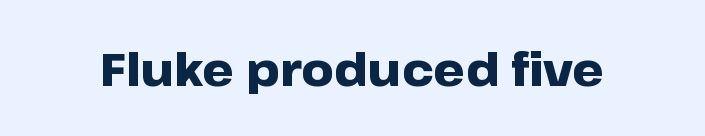
Note the varied advance widths — an 'i' is clearly narrower than an 'm'. Glance below the letters and you will spot only blank space. Posture: upright roman. Heavy, bold letterforms. Words appear dense and cohesive because spacing is normal. Check where the strokes stop: nothing finishes them off — pure sans.
